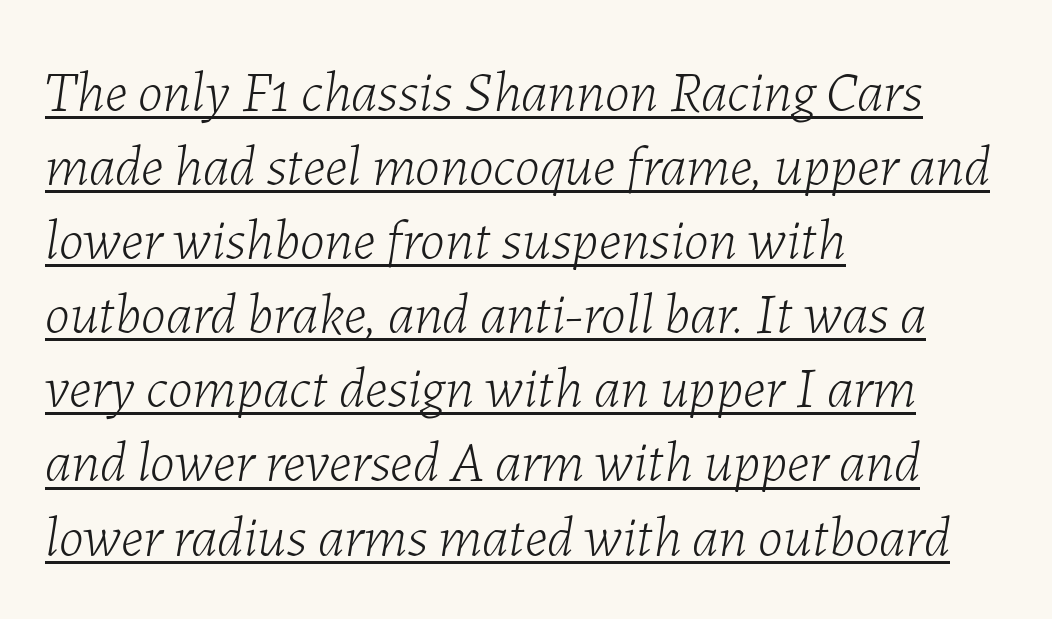
{"italic": "yes", "lean": "right", "slant_degrees": 7, "bold": "no", "weight": "light", "width": "normal", "stroke_contrast": "low", "x_height": "medium", "monospaced": "no", "underline": "yes", "align": "left", "line_spacing": "normal", "line_spacing_ratio": 1.3, "letter_spacing": "normal", "letter_spacing_em": 0.0, "glyph_px": 57}
